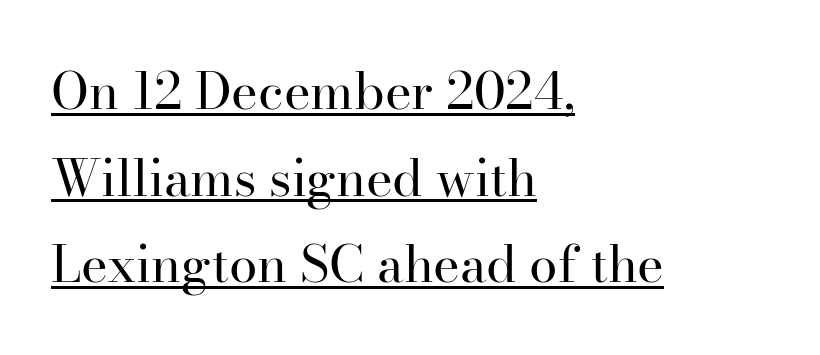
The image shows 51 px regular-weight serif type, upright; set left-aligned, normal line spacing (1.7x), normal letter spacing, underlined; high stroke contrast and a small x-height.
